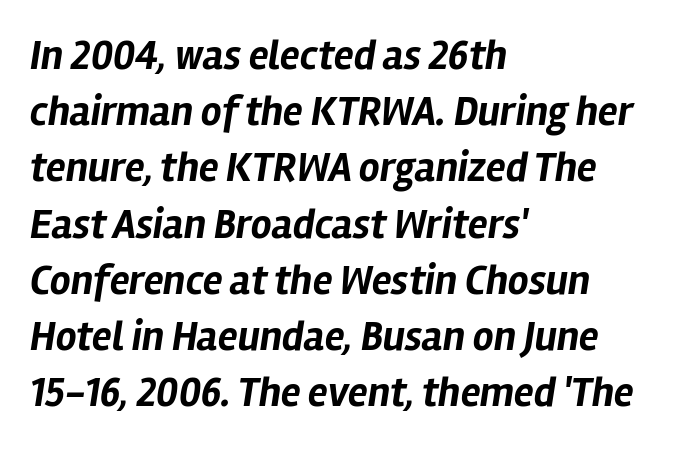
Q: Is the text bold? A: Yes.
Q: Is the text italic (slanted)? A: Yes, it leans right by about 12 degrees.
Q: Is the text underlined? A: No.
Q: How is the paragraph aligned? A: Left-aligned.
Q: Is the spacing between letters normal or unusually wide? A: Normal.
Q: Is the spacing between lines tight, normal or loose? A: Normal.
Q: Width (condensed, normal, or wide)? A: Normal.
Q: Stroke contrast? A: Low.
Q: x-height? A: Medium.
Q: Monospaced? A: No.
